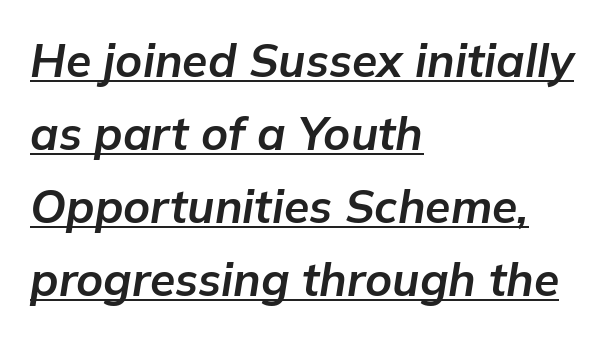
{"italic": "yes", "lean": "right", "slant_degrees": 9, "bold": "yes", "weight": "bold", "width": "normal", "stroke_contrast": "low", "x_height": "medium", "monospaced": "no", "underline": "yes", "align": "left", "line_spacing": "normal", "line_spacing_ratio": 1.59, "letter_spacing": "normal", "letter_spacing_em": 0.0, "glyph_px": 46}
